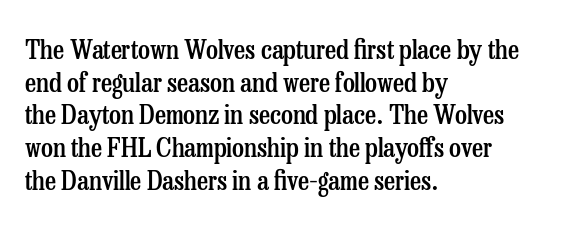
The rendering uses a semibold face; strokes are thickened but not to full bold. Inter-character spacing is left at the font's built-in metrics. Quick note: not italic, upright. Which margin do the lines hug? The left one — the right edge is uneven.
